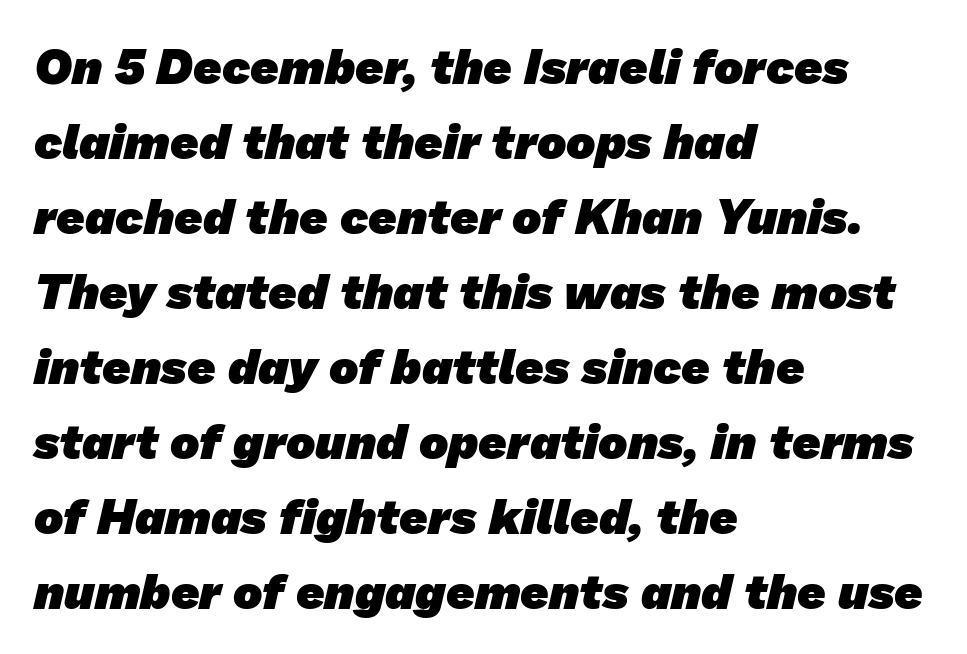
The image shows 49 px heavy sans-serif type; set left-aligned, normal line spacing (1.53x), normal letter spacing, not underlined; low stroke contrast and a medium x-height.
